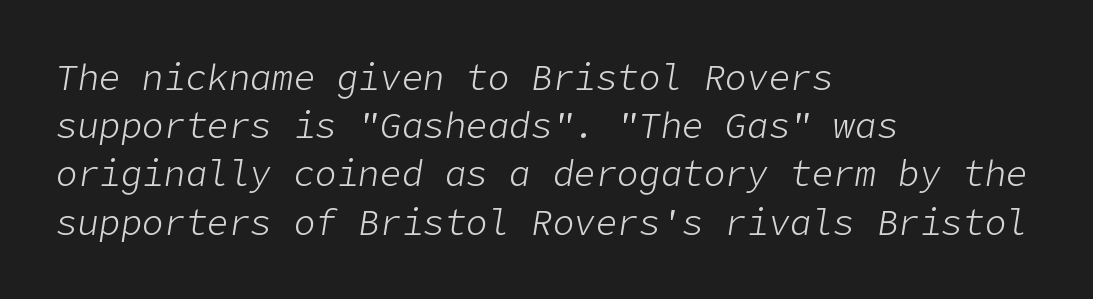
{"italic": "yes", "lean": "right", "slant_degrees": 9, "bold": "no", "weight": "light", "width": "normal", "stroke_contrast": "low", "x_height": "medium", "underline": "no", "align": "left", "line_spacing": "normal", "line_spacing_ratio": 1.34, "letter_spacing": "normal", "letter_spacing_em": 0.0, "glyph_px": 36}
